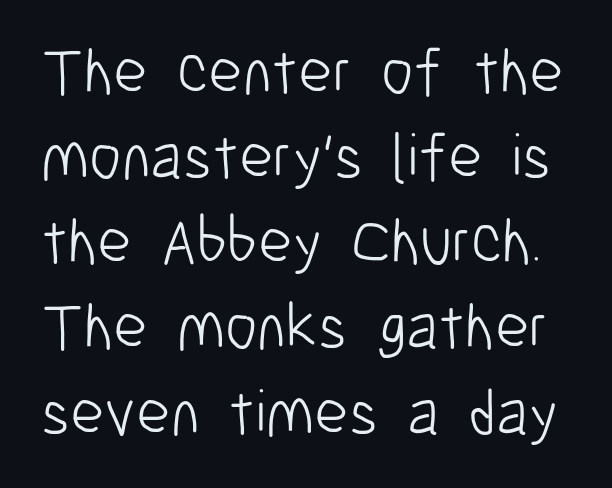
No italicization has been applied; the sample stays upright. The foot of each line stays bare and open. Leading: standard. This sample has the flowing, uneven cadence of proportional lettering.
